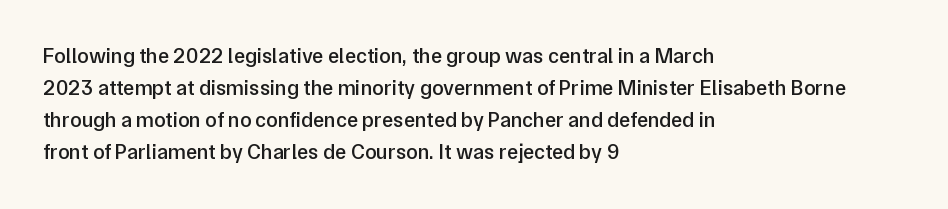
Q: Is the text bold? A: Semi-bold.
Q: Is the text italic (slanted)? A: No, it is upright.
Q: Is the text underlined? A: No.
Q: How is the paragraph aligned? A: Left-aligned.
Q: Is the spacing between letters normal or unusually wide? A: Normal.
Q: Is the spacing between lines tight, normal or loose? A: Normal.
